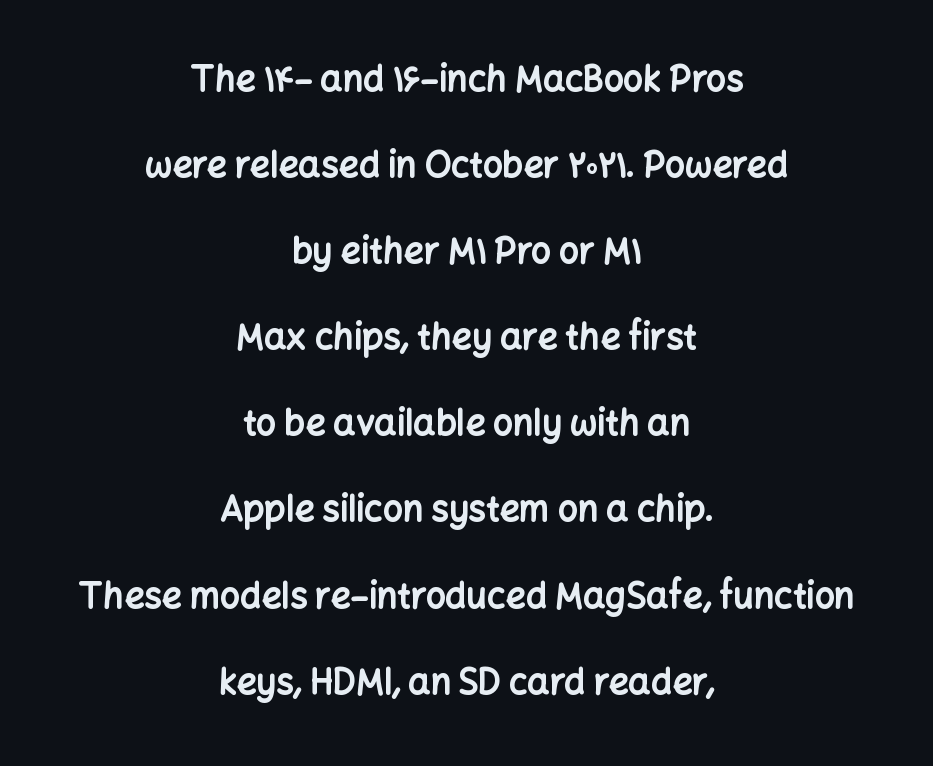
Is the letter spacing exaggerated? No — it looks like the ordinary default. The space between consecutive lines is lavish. A full-strength bold gives these letters their thick strokes. Is the block centered? Yes — each line is placed symmetrically about the middle. Italic? Not at all — the glyphs are vertical.
